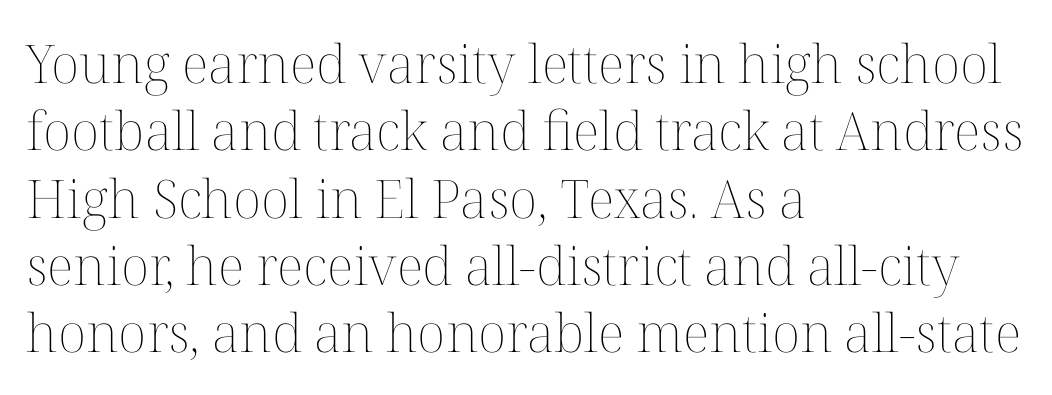
Bare-footed words on every line. Italic: no, the glyphs are upright roman. Leading: standard. Proportional: the letters do not fall into vertical columns. The horizontal fit of the characters is conventional and even. These lines stack with their left ends in a neat column.
